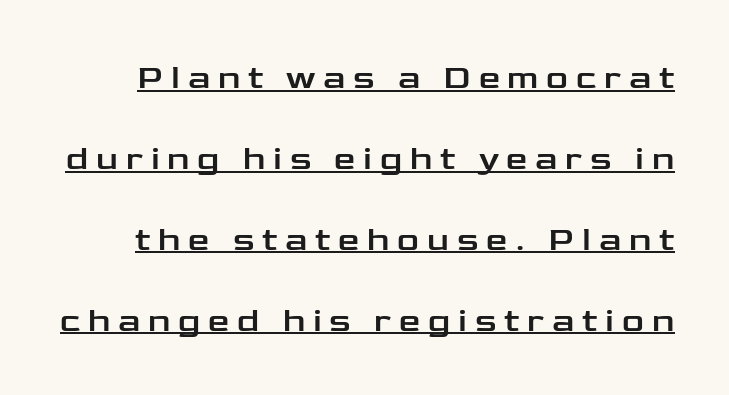
The words here are underlined. Upright lettering throughout. These lines are rendered in a variable-pitch font. Spacing between characters has been opened up far beyond the box default.
